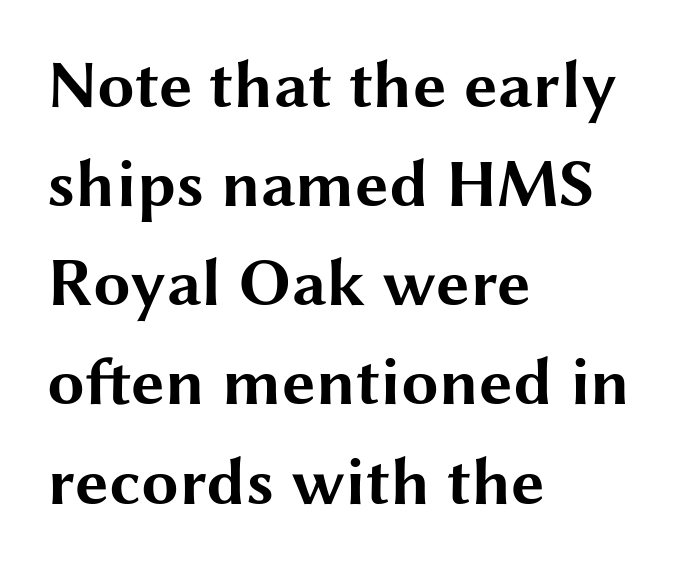
The paragraph has a hard left edge and a soft right edge. This sample keeps an unexceptional amount of space between lines. Character widths vary here, with narrow letters taking less room than wide ones. The characters look thick and weighty, a clear bold.
